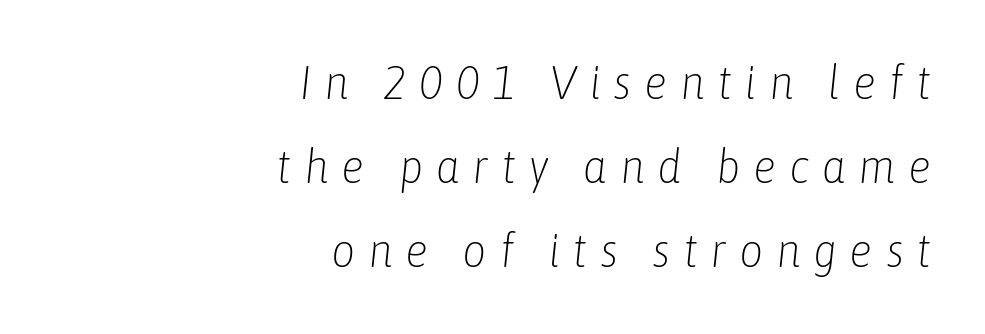
The passage shown is typed in a proportional face where columns would drift. The gap between lines stays unmarked. Is this a heavy cut? Hardly; it is regular or lighter. A flush-right, rag-left setting is used for this passage.
